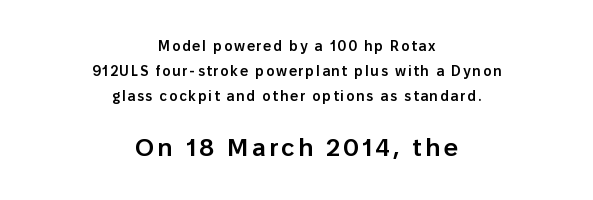
Caption: upper text group reduced, lower text group enlarged. Is the type bold? Partly — it's a semibold, heavier than regular but not fully bold. No word sits above an underline. Rendered with straight, roman letterforms. Teacher's note: observe the equal gaps on both sides — that is centered alignment.
